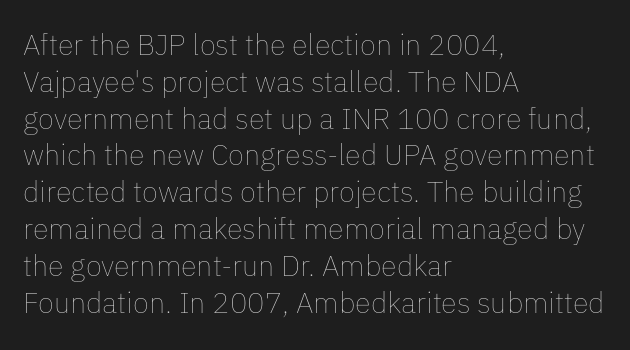
No chunkiness to these letters — they're not bold. Clear beneath every line of the passage. Successive baselines arrive at the customary interval. The face used here is rendered with its standard letterfit. Each line starts at the same left margin while the right side varies.
